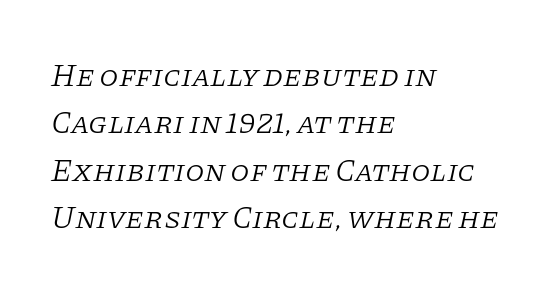
Underline: absent. When letters slant like this, we call the style italic. Summary of weight: not heavy and not bold. In terms of letterform style, serifs are clearly present.
